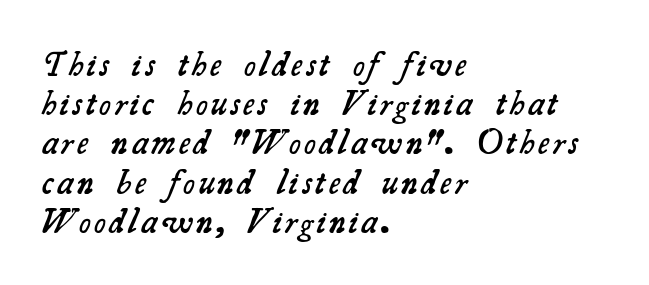
Q: Is the text bold? A: Semi-bold.
Q: Is the typeface a serif or a sans-serif typeface? A: Serif.
Q: Is the text underlined? A: No.
Q: How is the paragraph aligned? A: Left-aligned.
Q: Is the spacing between lines tight, normal or loose? A: Tight.
Q: Width (condensed, normal, or wide)? A: Normal.
Q: Stroke contrast? A: Medium.
Q: x-height? A: Small.
Q: Monospaced? A: No.
